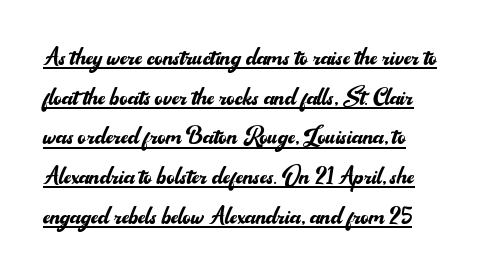
The image shows 31 px regular-weight sans-serif type; set normal line spacing (1.28x), normal letter spacing, underlined; medium stroke contrast and a small x-height.
